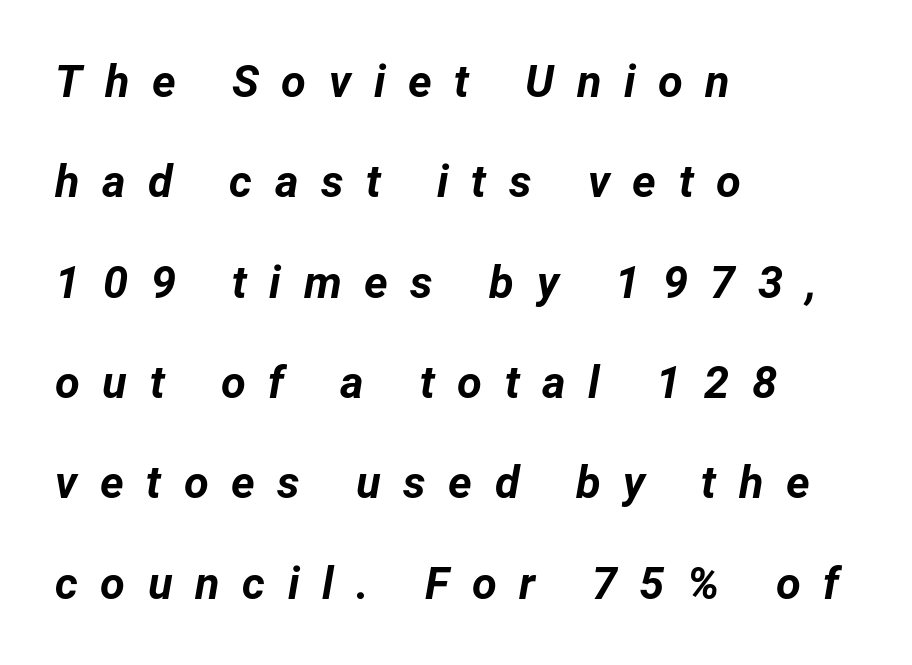
Q: Is the text bold? A: Yes.
Q: Is the text italic (slanted)? A: Yes, it leans right by about 12 degrees.
Q: Is the text underlined? A: No.
Q: How is the paragraph aligned? A: Left-aligned.
Q: Is the spacing between letters normal or unusually wide? A: Unusually wide.
Q: Is the spacing between lines tight, normal or loose? A: Loose.
Q: Width (condensed, normal, or wide)? A: Normal.
Q: Stroke contrast? A: Low.
Q: x-height? A: Medium.
Q: Monospaced? A: No.
